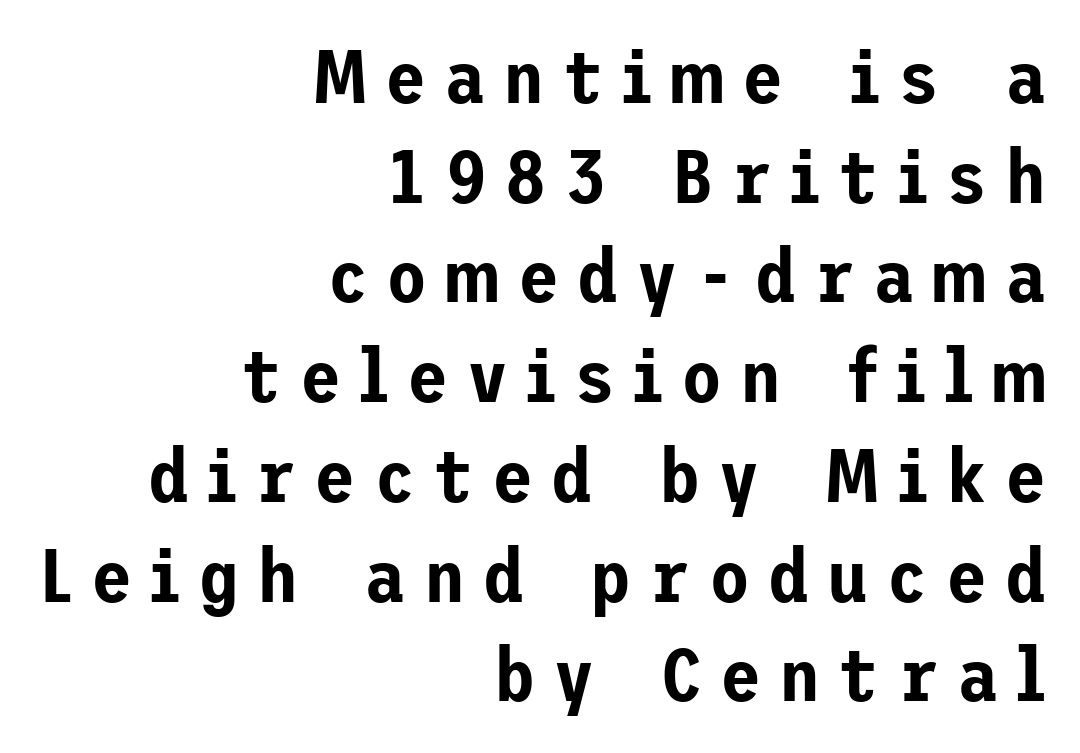
The image shows 75 px sans-serif type, upright; set right-aligned, normal line spacing (1.33x), unusually wide letter spacing (+0.24 em), not underlined; low stroke contrast and a medium x-height.
